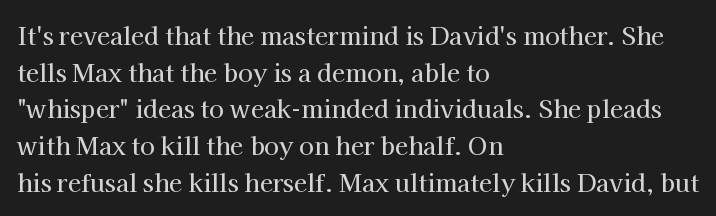
{"italic": "no", "underline": "no", "align": "left", "line_spacing": "normal", "line_spacing_ratio": 1.53, "letter_spacing": "normal", "letter_spacing_em": 0.0, "glyph_px": 24}
